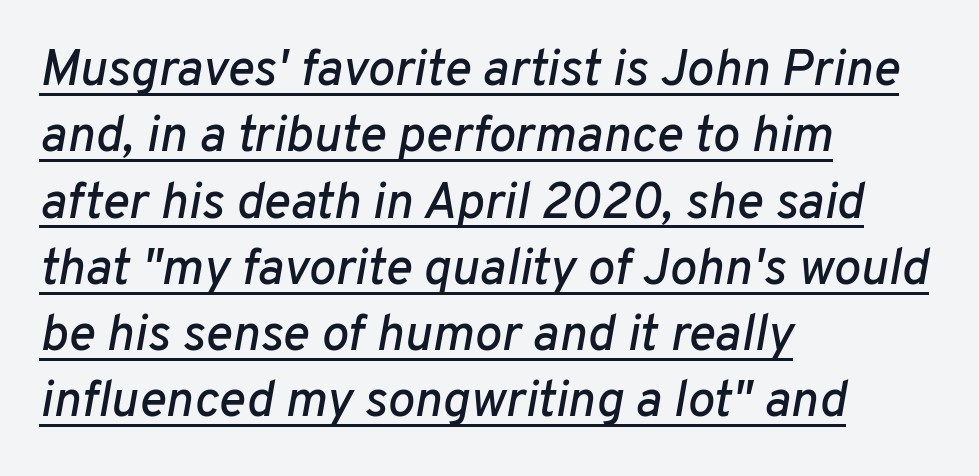
The image shows 51 px text type, italic (leaning right); set left-aligned, normal line spacing (1.3x), normal letter spacing, underlined; low stroke contrast and a medium x-height.
